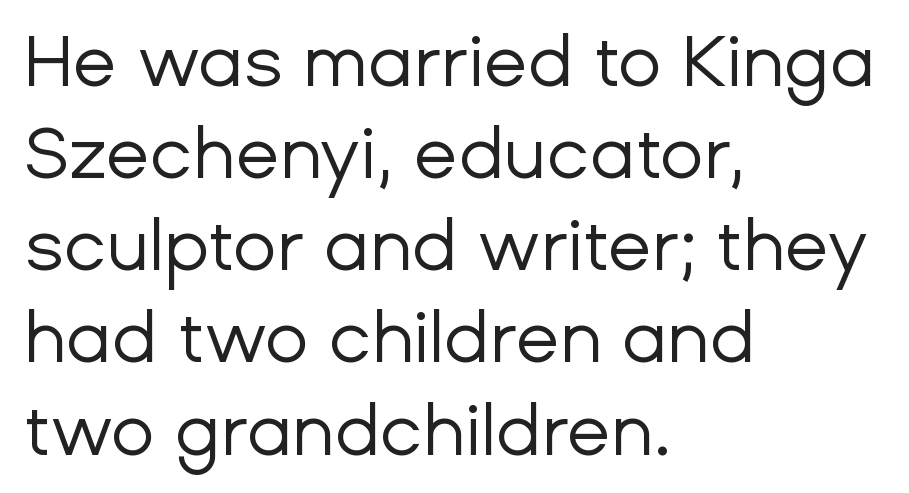
Q: Is the text bold? A: No.
Q: Is the text italic (slanted)? A: No, it is upright.
Q: Is the typeface a serif or a sans-serif typeface? A: Sans-serif.
Q: Is the text underlined? A: No.
Q: How is the paragraph aligned? A: Left-aligned.
Q: Is the spacing between letters normal or unusually wide? A: Normal.
Q: Is the spacing between lines tight, normal or loose? A: Normal.
Q: Width (condensed, normal, or wide)? A: Normal.
Q: Stroke contrast? A: Low.
Q: x-height? A: Medium.
Q: Monospaced? A: No.
